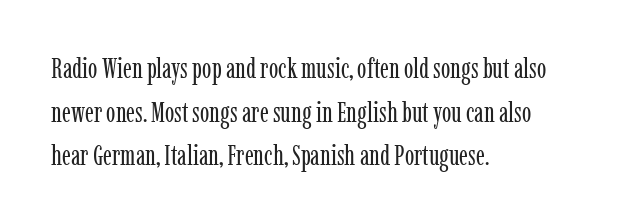
The passage shown is typeset with a serif family. Evenly set lines give the paragraph a standard silhouette. Style check: upright. Weight: not bold — regular or lighter. Does the copy run flush right? No — it runs flush left. Varying glyph widths throughout — classic text-font behaviour.
